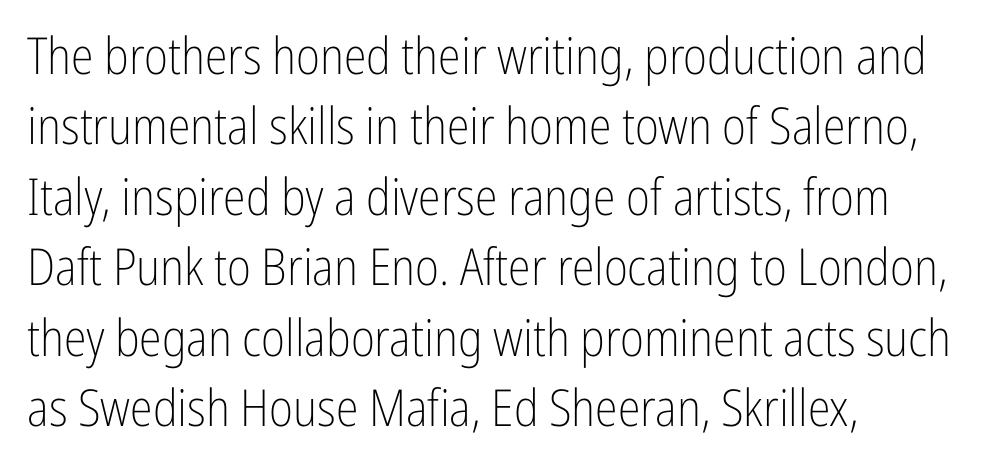
The image shows 51 px light, condensed sans-serif type, upright; set left-aligned, normal line spacing (1.38x), normal letter spacing, not underlined; low stroke contrast and a medium x-height.
